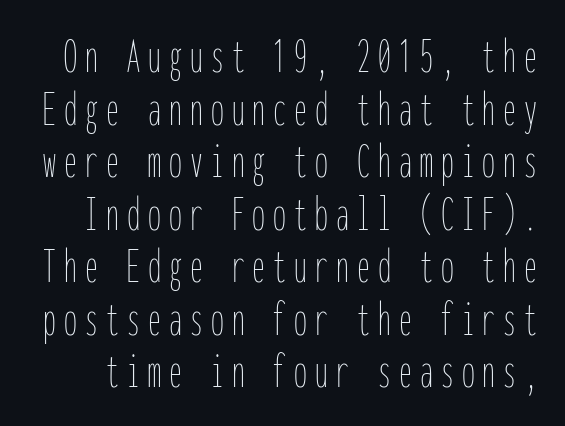
The letters march in equal steps, a hallmark of fixed-pitch type. Plain, unruled lines of type. Each new line begins almost immediately beneath the previous one. Compared with a typical body face, this is equally light or lighter still. No italicization has been applied; the sample stays upright.
